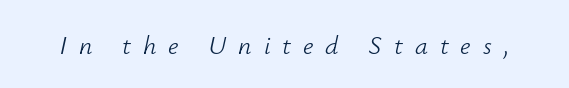
Q: Is the text bold? A: No.
Q: Is the text italic (slanted)? A: Yes, it leans right by about 12 degrees.
Q: Is the text underlined? A: No.
Q: Is the spacing between letters normal or unusually wide? A: Unusually wide.
